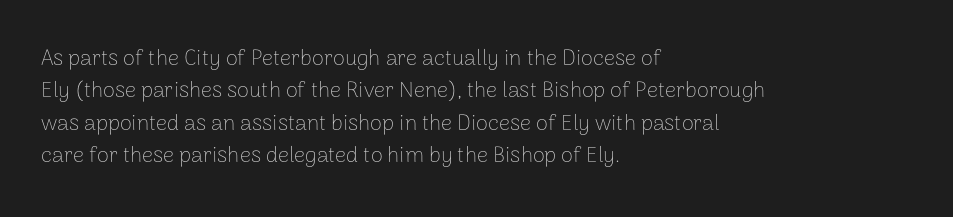
Q: Is the text bold? A: No.
Q: Is the text italic (slanted)? A: No, it is upright.
Q: Is the text underlined? A: No.
Q: How is the paragraph aligned? A: Left-aligned.
Q: Is the spacing between letters normal or unusually wide? A: Normal.
Q: Is the spacing between lines tight, normal or loose? A: Normal.
